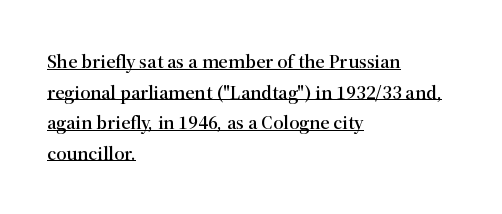
Q: Is the text italic (slanted)? A: No, it is upright.
Q: Is the text underlined? A: Yes.
Q: How is the paragraph aligned? A: Left-aligned.
Q: Is the spacing between letters normal or unusually wide? A: Normal.
Q: Is the spacing between lines tight, normal or loose? A: Normal.
